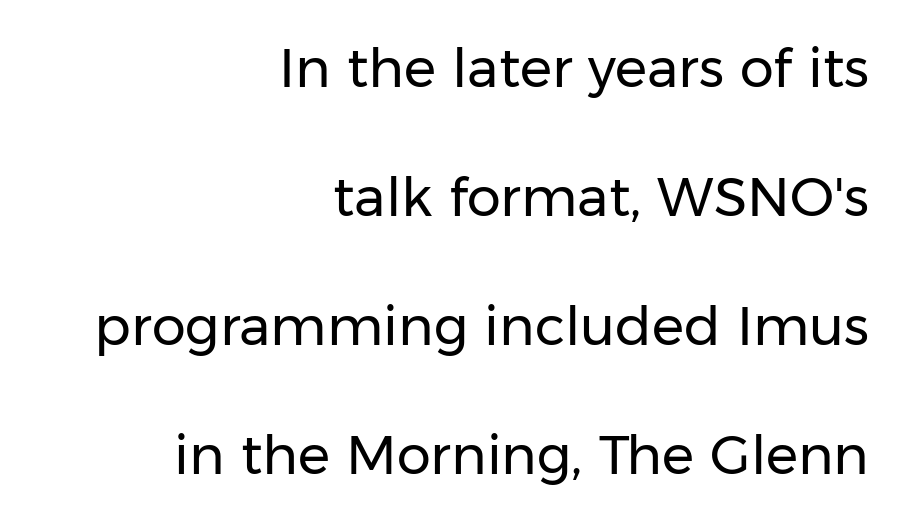
This sample has the flowing, uneven cadence of proportional lettering. Layout note: lines flush right. The letters look calm and open, with moderate or lighter stems. Quick note: not italic, upright. Observe the absence of serifs on each vertical stroke in this sample. The strip under each line holds only bare page.
